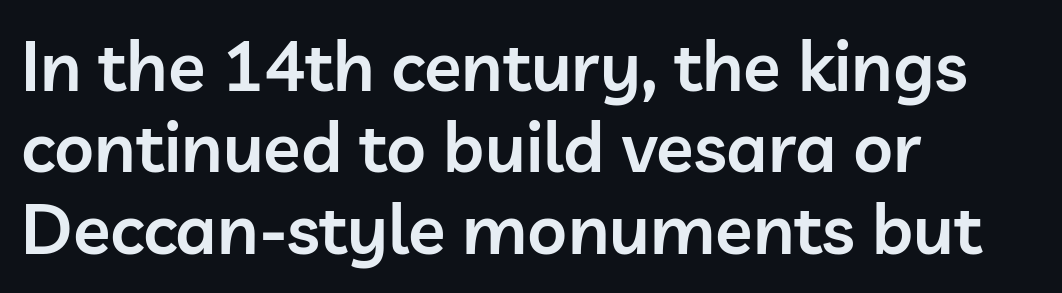
Spacing verdict: proportional, widths tailored to each character. Nothing unusual about the tracking: characters are spaced as the font intends. Just letters on the line, the space beneath them empty. Set as a demibold, roughly 600 on the weight scale. The typography opts for an upright posture over an oblique one.
